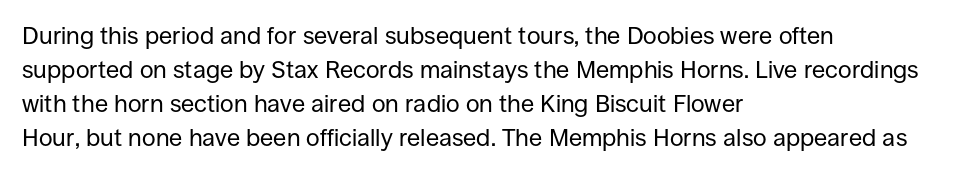
{"italic": "no", "bold": "no", "underline": "no", "align": "left", "line_spacing": "normal", "line_spacing_ratio": 1.42, "letter_spacing": "normal", "letter_spacing_em": 0.0, "glyph_px": 24}
